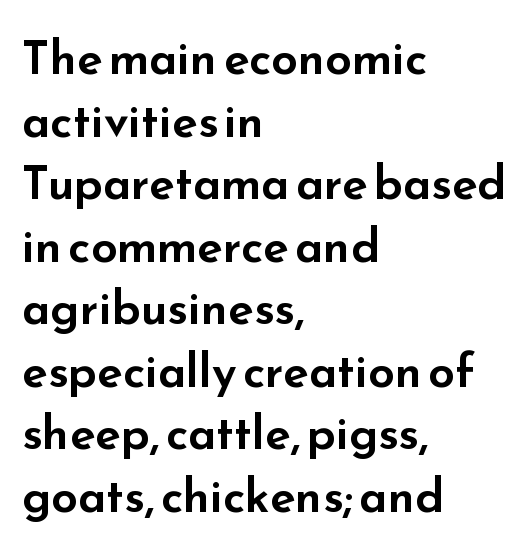
The image shows 47 px wide sans-serif type, upright; set left-aligned, normal line spacing (1.33x), normal letter spacing, not underlined; low stroke contrast and a small x-height.
